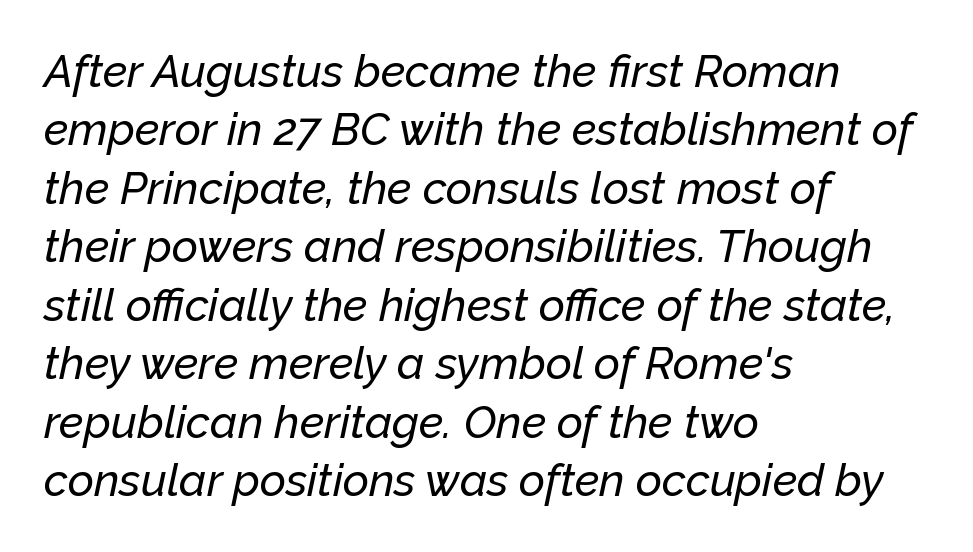
The image shows 45 px text type, italic (leaning right); set left-aligned, normal line spacing (1.3x), normal letter spacing, not underlined; low stroke contrast and a medium x-height.
